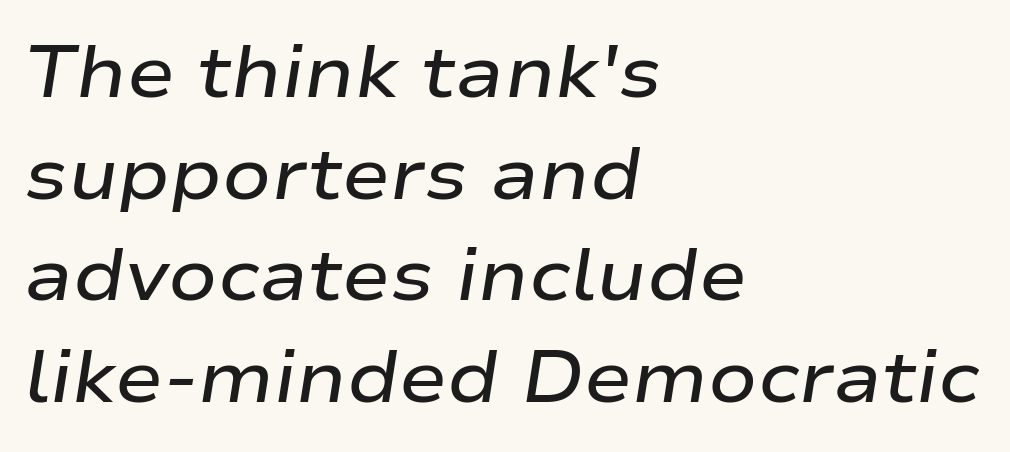
{"italic": "yes", "lean": "right", "slant_degrees": 9, "bold": "semi", "weight": "semibold", "width": "wide", "stroke_contrast": "low", "x_height": "medium", "monospaced": "no", "underline": "no", "align": "left", "line_spacing": "normal", "line_spacing_ratio": 1.41, "letter_spacing": "normal", "letter_spacing_em": 0.0, "glyph_px": 72}
